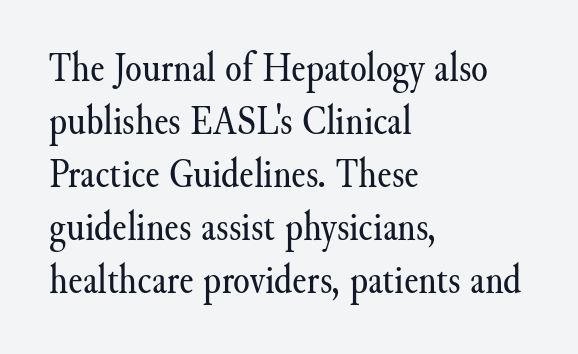
Q: Is the text bold? A: No.
Q: Is the text italic (slanted)? A: No, it is upright.
Q: Is the typeface a serif or a sans-serif typeface? A: Serif.
Q: Is the text underlined? A: No.
Q: How is the paragraph aligned? A: Left-aligned.
Q: Is the spacing between letters normal or unusually wide? A: Normal.
Q: Width (condensed, normal, or wide)? A: Normal.
Q: Stroke contrast? A: Medium.
Q: x-height? A: Small.
Q: Monospaced? A: No.
